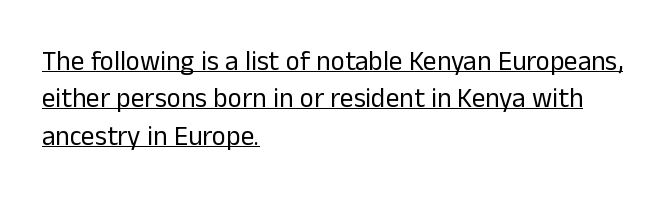
The image shows 27 px text type, upright; set left-aligned, normal line spacing (1.38x), normal letter spacing, underlined.
